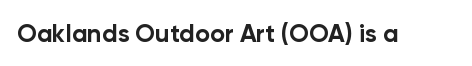
Underlining? Definitely not there. Strong, thick strokes mark this as bold type. This sample uses an upright cut, with every glyph sitting square on the baseline. A typesetter would call this zero additional tracking.
